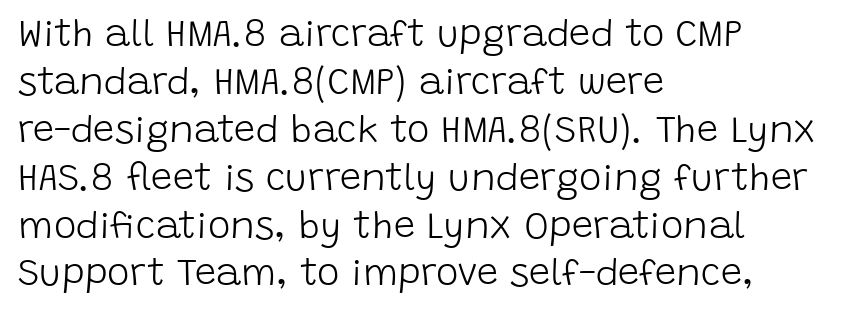
The image shows 38 px light sans-serif type, upright; set left-aligned, normal line spacing (1.26x), normal letter spacing, not underlined; low stroke contrast and a large x-height.
